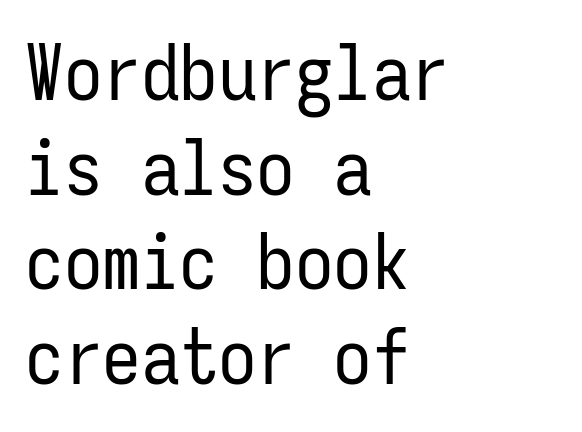
{"serif": "no", "italic": "no", "bold": "no", "weight": "regular", "width": "condensed", "stroke_contrast": "low", "x_height": "medium", "monospaced": "yes", "underline": "no", "align": "left", "line_spacing_ratio": 1.23, "letter_spacing": "normal", "letter_spacing_em": 0.0, "glyph_px": 77}
